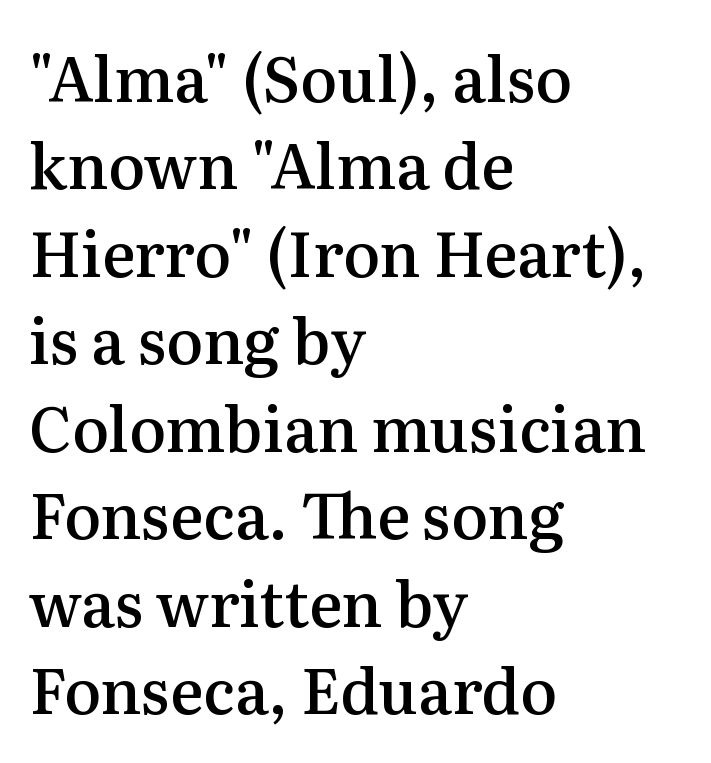
Q: Is the text bold? A: Semi-bold.
Q: Is the text italic (slanted)? A: No, it is upright.
Q: Is the typeface a serif or a sans-serif typeface? A: Serif.
Q: Is the text underlined? A: No.
Q: How is the paragraph aligned? A: Left-aligned.
Q: Is the spacing between letters normal or unusually wide? A: Normal.
Q: Is the spacing between lines tight, normal or loose? A: Normal.
Q: Width (condensed, normal, or wide)? A: Normal.
Q: Stroke contrast? A: Medium.
Q: x-height? A: Medium.
Q: Monospaced? A: No.
